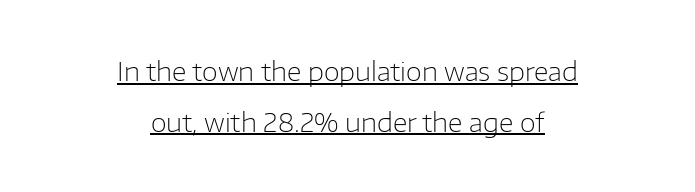
The image shows 26 px text type, upright; set centered, loose line spacing (1.96x), normal letter spacing, underlined.
